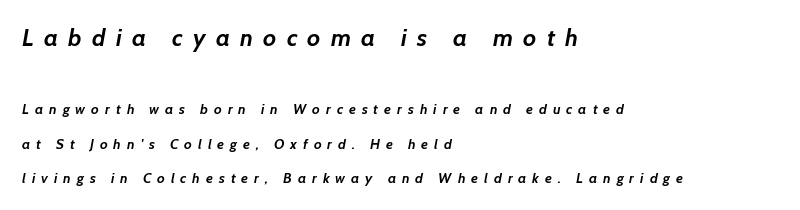
These lines have a slow, spaced-out rhythm from letter to letter. Notice how thick the strokes are: this is what a full bold looks like. Does the bottom block carry the larger type? No, the top block does. In terms of posture, this sample is oblique.
